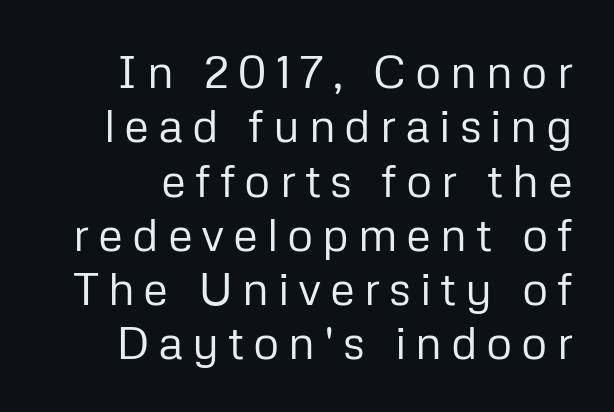
The image shows 46 px regular-weight sans-serif type, upright; set line spacing 1.18x, not underlined; low stroke contrast and a medium x-height.
